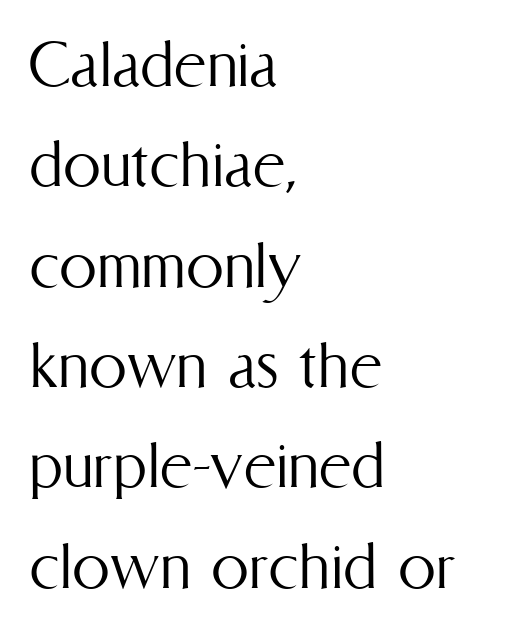
The image shows 76 px light, condensed type, upright; set left-aligned, normal line spacing (1.32x), normal letter spacing, not underlined; medium stroke contrast and a medium x-height.
